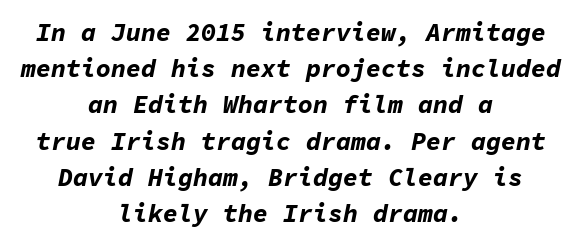
{"italic": "yes", "lean": "right", "slant_degrees": 11, "bold": "yes", "underline": "no", "align": "center", "line_spacing": "normal", "line_spacing_ratio": 1.45, "letter_spacing": "normal", "letter_spacing_em": 0.0, "glyph_px": 25}
